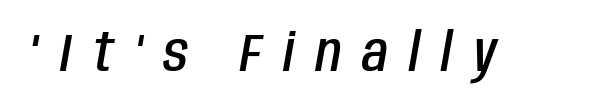
Q: Is the text bold? A: Semi-bold.
Q: Is the text italic (slanted)? A: Yes, it leans right by about 10 degrees.
Q: Is the text underlined? A: No.
Q: Is the spacing between letters normal or unusually wide? A: Unusually wide.
Q: Width (condensed, normal, or wide)? A: Condensed.
Q: Stroke contrast? A: Low.
Q: x-height? A: Large.
Q: Monospaced? A: No.
